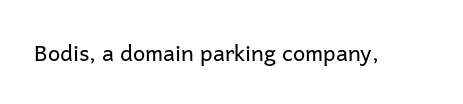
Q: Is the text bold? A: No.
Q: Is the text italic (slanted)? A: No, it is upright.
Q: Is the text underlined? A: No.
Q: Is the spacing between letters normal or unusually wide? A: Normal.
